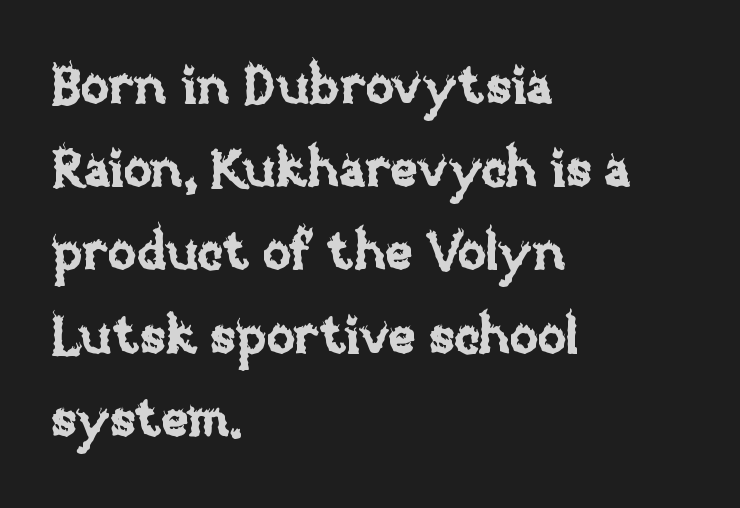
Think of a printed novel: that variable character pitch is what you see here. Notice how the passage keeps a crisp vertical edge on the left only. Here the glyphs are tracked normally, forming tight word shapes. Clear beneath every line of the passage. Notice how descenders clear the ascenders below comfortably — that's standard leading. You can tell it's not italic because the verticals are truly vertical.
